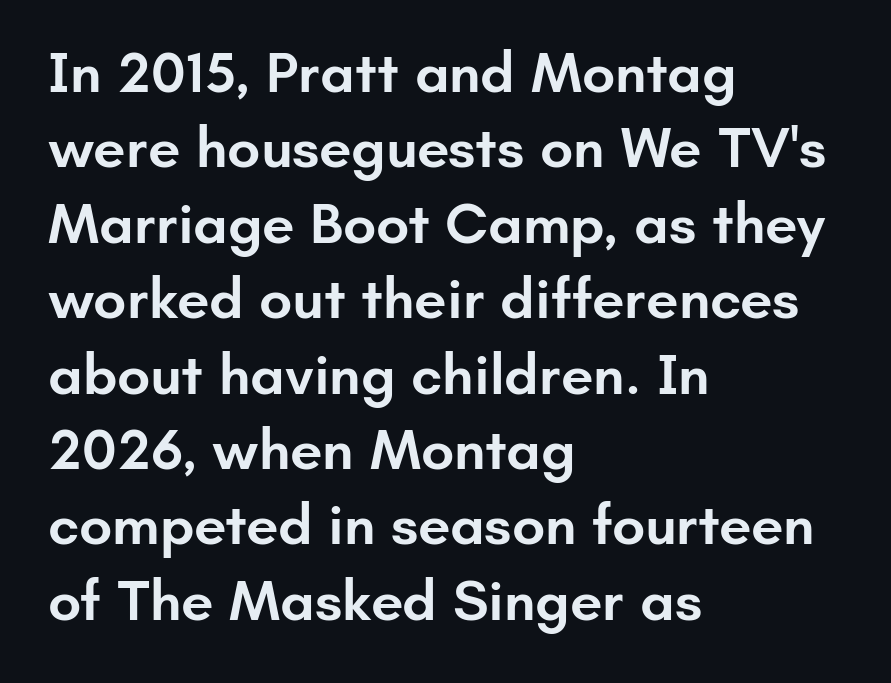
Q: Is the text bold? A: Semi-bold.
Q: Is the text italic (slanted)? A: No, it is upright.
Q: Is the typeface a serif or a sans-serif typeface? A: Sans-serif.
Q: Is the text underlined? A: No.
Q: How is the paragraph aligned? A: Left-aligned.
Q: Is the spacing between letters normal or unusually wide? A: Normal.
Q: Is the spacing between lines tight, normal or loose? A: Normal.
Q: Width (condensed, normal, or wide)? A: Normal.
Q: Stroke contrast? A: Low.
Q: x-height? A: Small.
Q: Monospaced? A: No.
